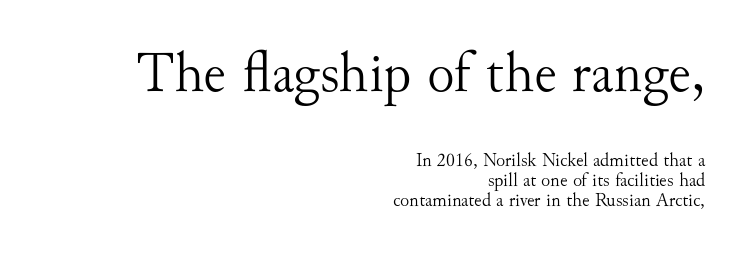
Q: Is the text bold? A: No.
Q: Is the text italic (slanted)? A: No, it is upright.
Q: Is the typeface a serif or a sans-serif typeface? A: Serif.
Q: Is the text underlined? A: No.
Q: How is the paragraph aligned? A: Right-aligned.
Q: Is the spacing between letters normal or unusually wide? A: Normal.
Q: Is the spacing between lines tight, normal or loose? A: Tight.
Q: Which block of text is set in a larger size, the first (top) or the second (bottom)? A: The first (top) one.
Q: Width (condensed, normal, or wide)? A: Normal.
Q: Stroke contrast? A: Medium.
Q: x-height? A: Small.
Q: Monospaced? A: No.
